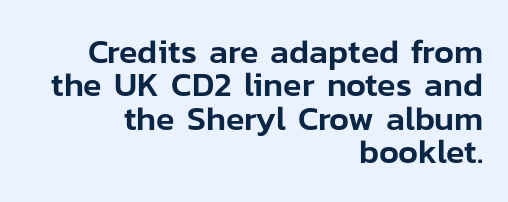
Look at the tracking — it's just the regular setting, nothing added. The specimen reads as upright at a glance. The passage shown is typeset with a sans-serif family. Decoration check: the copy has no underline. You could barely slide anything between these rows. This rendering uses right alignment, leaving the left contour irregular.
